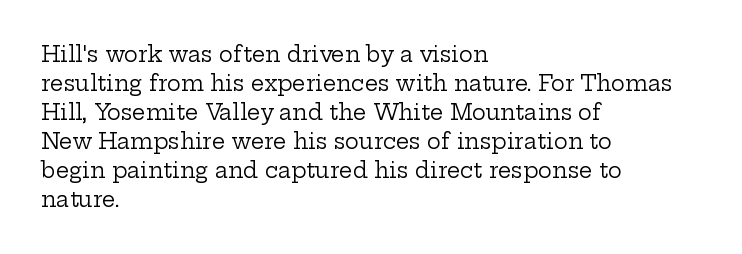
The image shows 21 px text type, upright; set left-aligned, normal line spacing (1.38x), normal letter spacing, not underlined.
